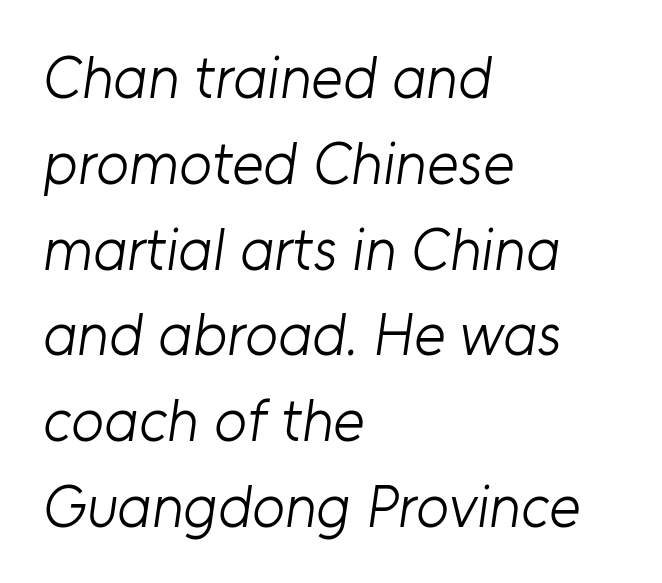
Q: Is the text bold? A: No.
Q: Is the typeface a serif or a sans-serif typeface? A: Sans-serif.
Q: Is the text underlined? A: No.
Q: How is the paragraph aligned? A: Left-aligned.
Q: Is the spacing between letters normal or unusually wide? A: Normal.
Q: Is the spacing between lines tight, normal or loose? A: Normal.
Q: Width (condensed, normal, or wide)? A: Normal.
Q: Stroke contrast? A: Low.
Q: x-height? A: Medium.
Q: Monospaced? A: No.
